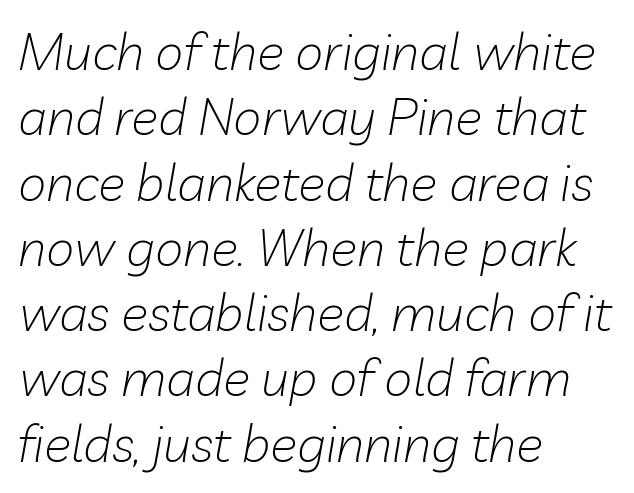
Q: Is the text bold? A: No.
Q: Is the text italic (slanted)? A: Yes, it leans right by about 10 degrees.
Q: Is the text underlined? A: No.
Q: How is the paragraph aligned? A: Left-aligned.
Q: Is the spacing between letters normal or unusually wide? A: Normal.
Q: Is the spacing between lines tight, normal or loose? A: Normal.
Q: Width (condensed, normal, or wide)? A: Normal.
Q: Stroke contrast? A: Low.
Q: x-height? A: Medium.
Q: Monospaced? A: No.
